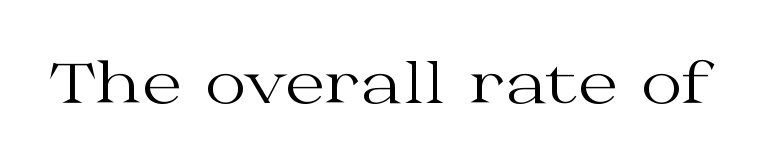
The image shows 57 px regular-weight, wide serif type, upright; set normal letter spacing, not underlined; medium stroke contrast and a medium x-height.
